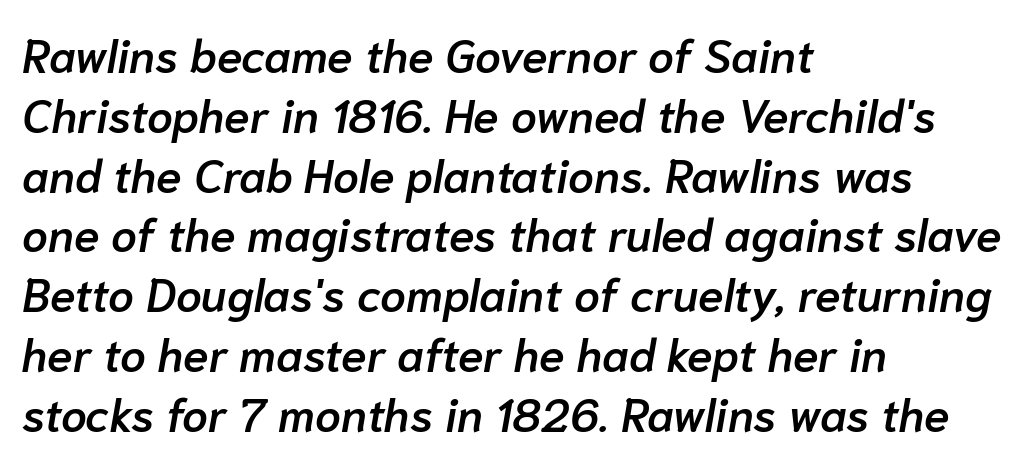
Slanted lettering throughout. Notice how the passage keeps a crisp vertical edge on the left only. Look at the tracking — it's just the regular setting, nothing added. A somewhat darkened texture: the type is semibold rather than bold. Note the varied advance widths — an 'i' is clearly narrower than an 'm'.
